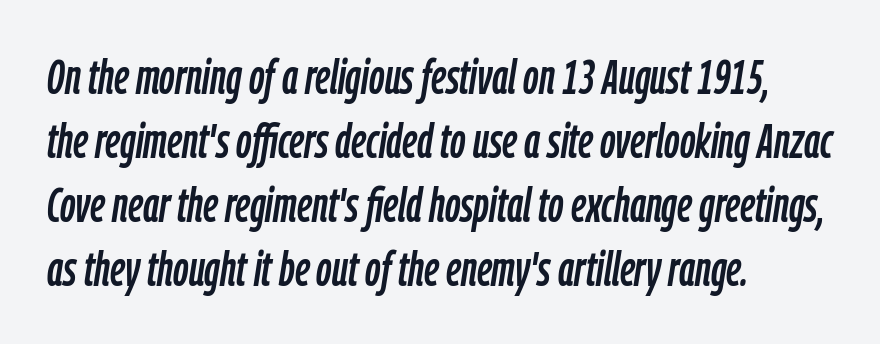
Q: Is the text italic (slanted)? A: Yes, it leans right by about 9 degrees.
Q: Is the text underlined? A: No.
Q: How is the paragraph aligned? A: Left-aligned.
Q: Is the spacing between letters normal or unusually wide? A: Normal.
Q: Is the spacing between lines tight, normal or loose? A: Normal.
Q: Width (condensed, normal, or wide)? A: Condensed.
Q: Stroke contrast? A: Low.
Q: x-height? A: Medium.
Q: Monospaced? A: No.
